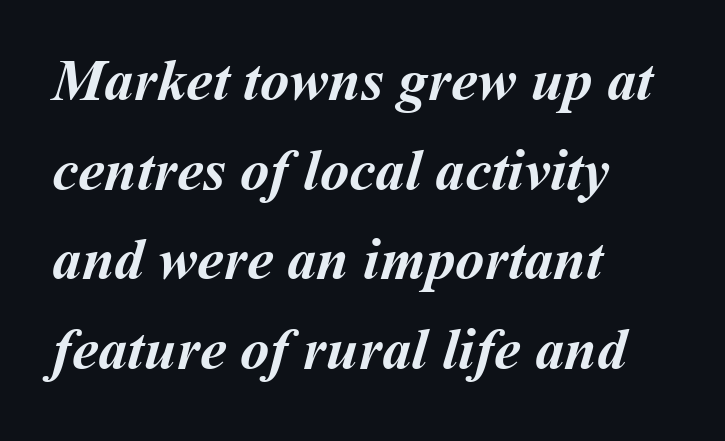
In terms of weight, the rendering is a true, heavy bold. The paragraph has a hard left edge and a soft right edge. A typesetter would call this proportional, since set widths differ per character. The space beneath each line is pristine and unruled. The passage shown has conventional tracking throughout. The rows are spaced the way most documents space them.
